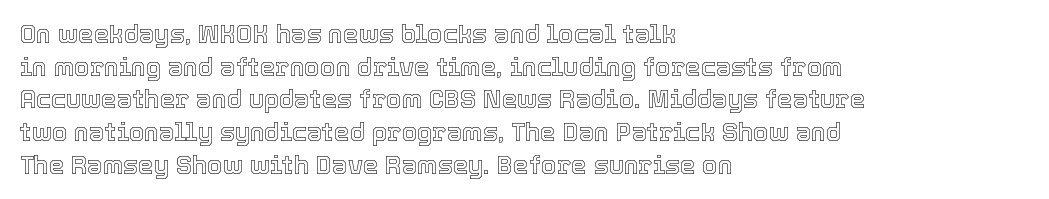
Q: Is the text italic (slanted)? A: No, it is upright.
Q: Is the text underlined? A: No.
Q: How is the paragraph aligned? A: Left-aligned.
Q: Is the spacing between letters normal or unusually wide? A: Normal.
Q: Is the spacing between lines tight, normal or loose? A: Normal.
